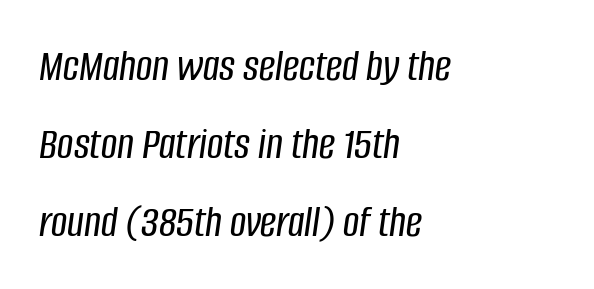
{"italic": "yes", "lean": "right", "slant_degrees": 8, "width": "condensed", "stroke_contrast": "low", "x_height": "large", "monospaced": "no", "underline": "no", "align": "left", "line_spacing_ratio": 1.73, "letter_spacing": "normal", "letter_spacing_em": 0.0, "glyph_px": 45}
